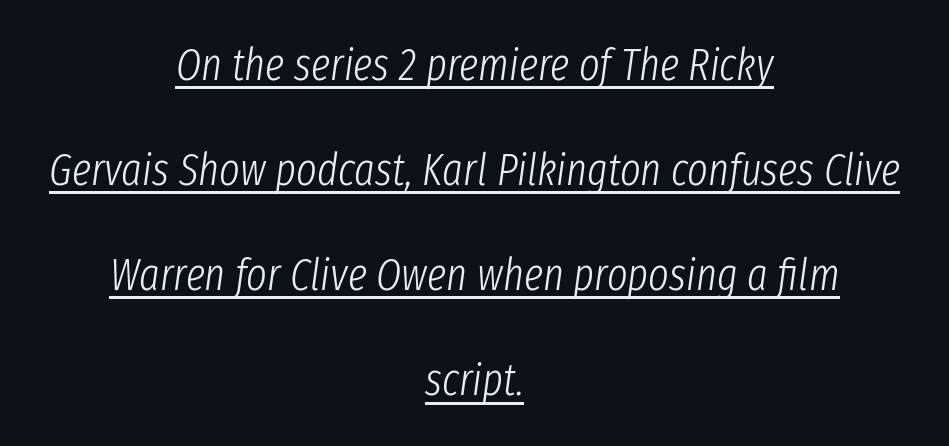
Q: Is the text bold? A: No.
Q: Is the text italic (slanted)? A: Yes, it leans right by about 8 degrees.
Q: Is the text underlined? A: Yes.
Q: How is the paragraph aligned? A: Centered.
Q: Is the spacing between letters normal or unusually wide? A: Normal.
Q: Is the spacing between lines tight, normal or loose? A: Loose.
Q: Width (condensed, normal, or wide)? A: Condensed.
Q: Stroke contrast? A: Low.
Q: x-height? A: Medium.
Q: Monospaced? A: No.
